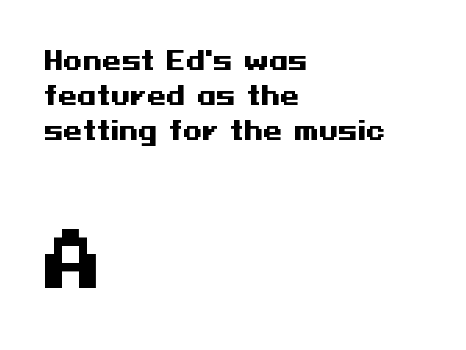
{"serif": "no", "italic": "no", "bold": "yes", "weight": "heavy", "width": "wide", "stroke_contrast": "medium", "x_height": "medium", "underline": "no", "align": "left", "line_spacing": "normal", "line_spacing_ratio": 1.41, "letter_spacing": "normal", "letter_spacing_em": 0.0, "larger_block": "second", "size_ratio": 3.04, "glyph_px": 76}
